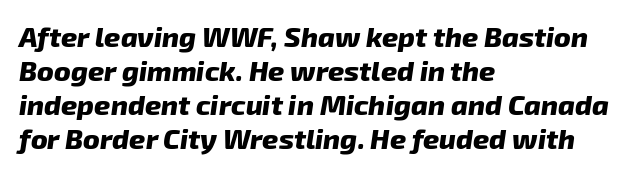
Q: Is the text bold? A: Yes.
Q: Is the text italic (slanted)? A: Yes, it leans right by about 8 degrees.
Q: Is the text underlined? A: No.
Q: How is the paragraph aligned? A: Left-aligned.
Q: Is the spacing between letters normal or unusually wide? A: Normal.
Q: Width (condensed, normal, or wide)? A: Normal.
Q: Stroke contrast? A: Low.
Q: x-height? A: Medium.
Q: Monospaced? A: No.
